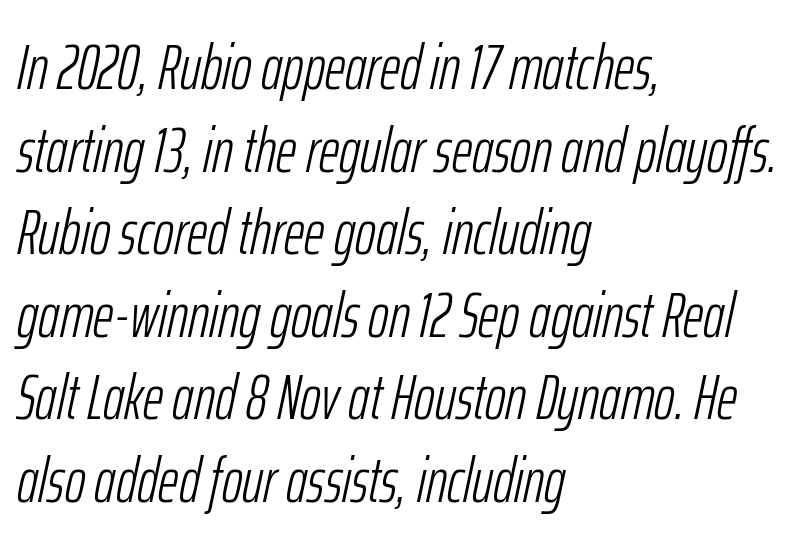
The space directly below the letters is spotless. The passage shown is typed in a proportional face where columns would drift. Line beginnings align vertically; line endings do not. When letters slant like this, we call the style italic. This sample uses plain, unmodified letter spacing. The passage shown is not bold in any degree.
